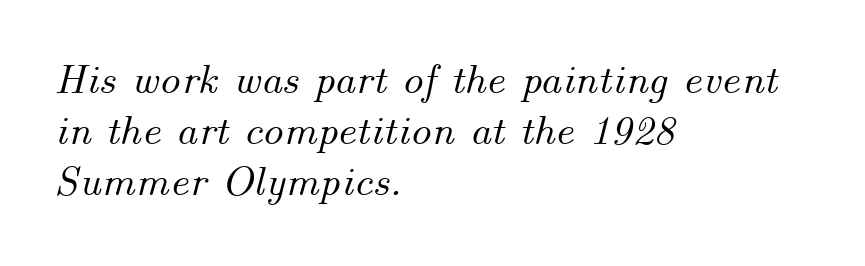
Honestly, there is no underline to notice here at all. Does the lettering tilt? It does — this is italic. The typesetter chose a ragged-right arrangement here. The face used here is proportionally spaced, like ordinary book or web type. Caption: standard tracking, unaltered.
